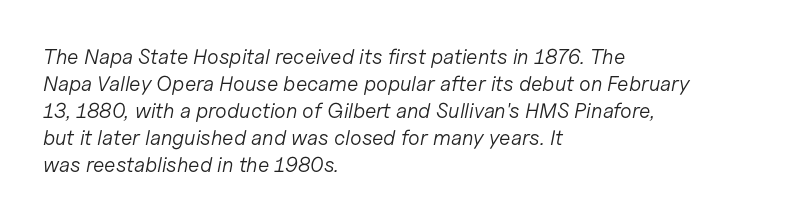
Observe the ordinary spacing: letters are neighbours, not strangers. Reading down the column, the eye jumps a familiar distance to each next line. The strokes carry an ordinary text weight at most. The lines are quadded left. The strip under each line holds only bare page. This is oblique type, the kind used for emphasis or titles.
